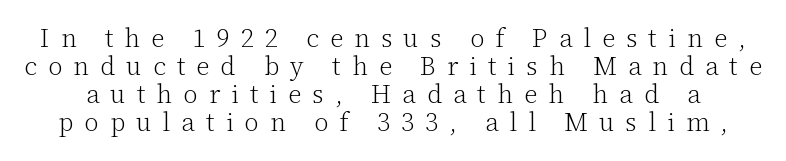
Does the lettering tilt? It doesn't — this is upright. Weight class: somewhere from thin through regular. Spacing between characters has been opened up far beyond the box default. Leading: reduced. Lines of text with bare space underneath.
